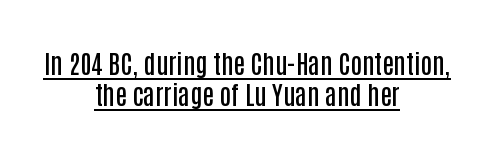
Q: Is the text bold? A: Semi-bold.
Q: Is the text italic (slanted)? A: No, it is upright.
Q: Is the text underlined? A: Yes.
Q: How is the paragraph aligned? A: Centered.
Q: Is the spacing between letters normal or unusually wide? A: Normal.
